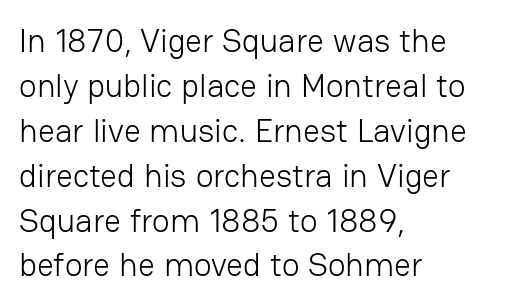
{"serif": "no", "italic": "no", "bold": "no", "weight": "light", "width": "normal", "stroke_contrast": "low", "x_height": "medium", "monospaced": "no", "underline": "no", "align": "left", "line_spacing": "normal", "line_spacing_ratio": 1.36, "letter_spacing": "normal", "letter_spacing_em": 0.0, "glyph_px": 33}
